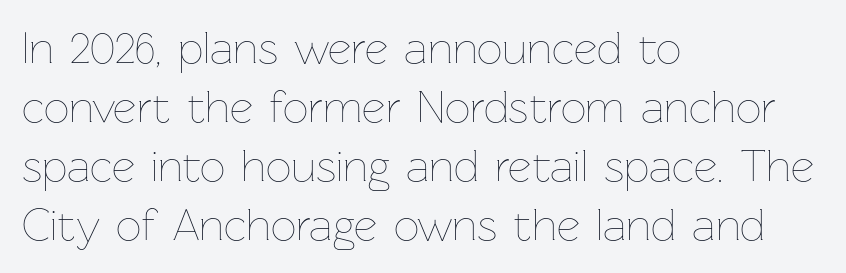
The image shows 45 px thin type, upright; set left-aligned, normal line spacing (1.31x), normal letter spacing, not underlined; low stroke contrast and a medium x-height.
